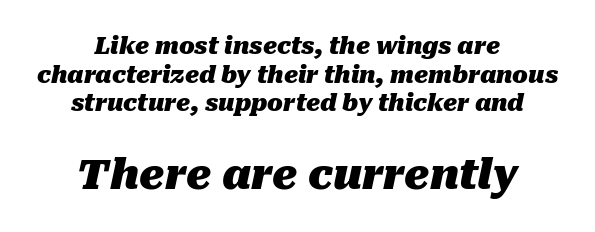
{"italic": "yes", "lean": "right", "slant_degrees": 10, "bold": "yes", "weight": "heavy", "width": "normal", "stroke_contrast": "medium", "x_height": "medium", "monospaced": "no", "underline": "no", "align": "center", "line_spacing": "normal", "line_spacing_ratio": 1.25, "letter_spacing": "normal", "letter_spacing_em": 0.0, "larger_block": "second", "size_ratio": 1.78, "glyph_px": 41}
